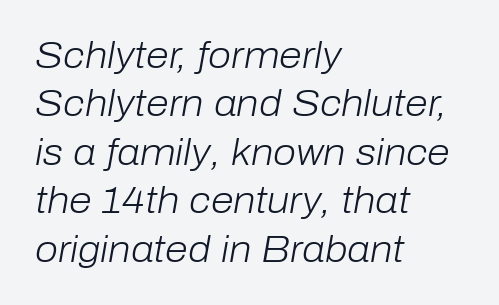
The image shows 37 px light type, italic (leaning right); set left-aligned, normal line spacing (1.31x), normal letter spacing, not underlined; low stroke contrast and a medium x-height.
